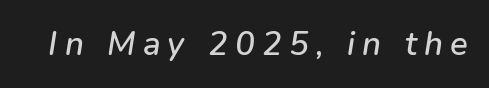
Q: Is the text italic (slanted)? A: Yes, it leans right by about 9 degrees.
Q: Is the text underlined? A: No.
Q: Is the spacing between letters normal or unusually wide? A: Unusually wide.
Q: Width (condensed, normal, or wide)? A: Normal.
Q: Stroke contrast? A: Low.
Q: x-height? A: Medium.
Q: Monospaced? A: No.
